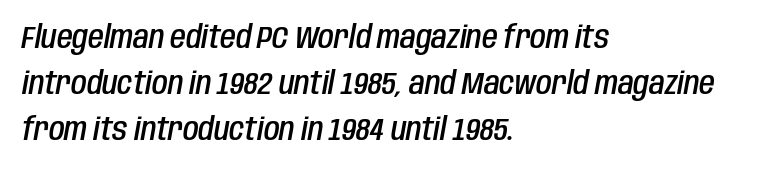
Q: Is the text bold? A: Semi-bold.
Q: Is the text italic (slanted)? A: Yes, it leans right by about 10 degrees.
Q: Is the text underlined? A: No.
Q: How is the paragraph aligned? A: Left-aligned.
Q: Is the spacing between letters normal or unusually wide? A: Normal.
Q: Is the spacing between lines tight, normal or loose? A: Normal.
Q: Width (condensed, normal, or wide)? A: Condensed.
Q: Stroke contrast? A: Low.
Q: x-height? A: Large.
Q: Monospaced? A: No.
